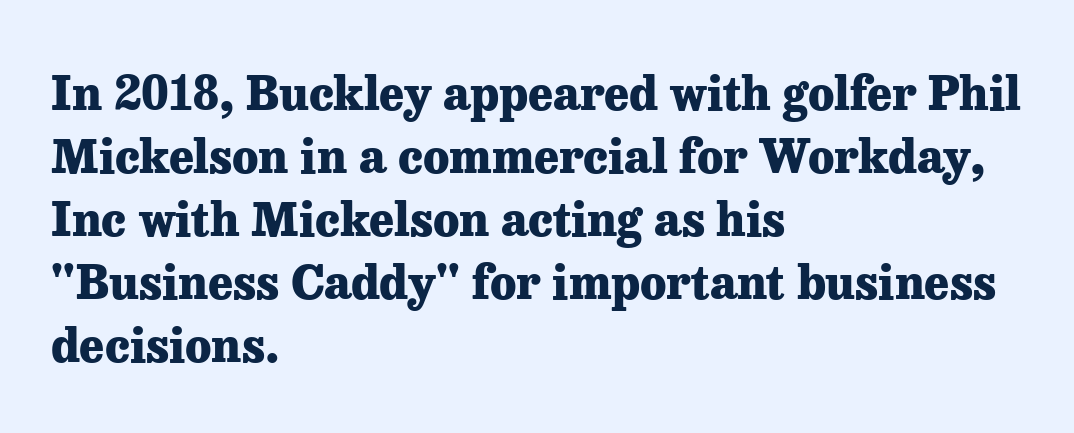
The image shows 47 px heavy serif type, upright; set left-aligned, normal line spacing (1.34x), normal letter spacing, not underlined; low stroke contrast and a medium x-height.
